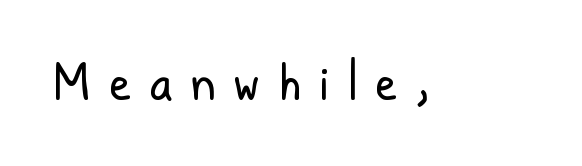
Q: Is the text bold? A: No.
Q: Is the text italic (slanted)? A: No, it is upright.
Q: Is the typeface a serif or a sans-serif typeface? A: Sans-serif.
Q: Is the text underlined? A: No.
Q: Is the spacing between letters normal or unusually wide? A: Unusually wide.
Q: Width (condensed, normal, or wide)? A: Condensed.
Q: Stroke contrast? A: Low.
Q: x-height? A: Medium.
Q: Monospaced? A: No.
